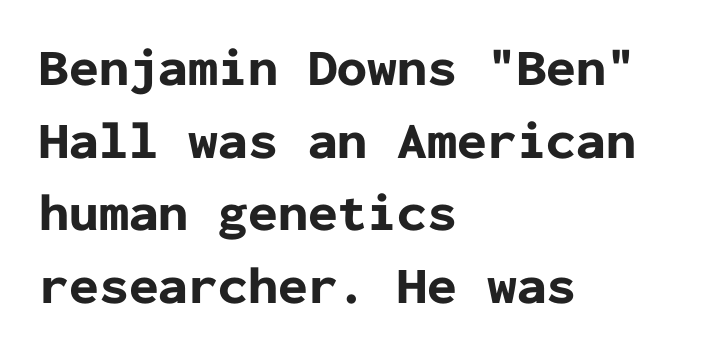
{"serif": "no", "italic": "no", "bold": "yes", "weight": "bold", "width": "normal", "stroke_contrast": "low", "x_height": "medium", "monospaced": "yes", "underline": "no", "align": "left", "line_spacing": "normal", "line_spacing_ratio": 1.37, "letter_spacing": "normal", "letter_spacing_em": 0.0, "glyph_px": 53}
